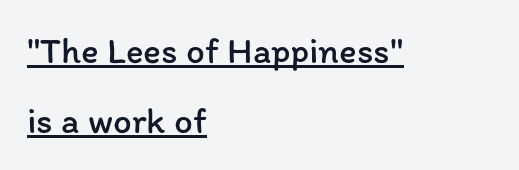
Q: Is the text bold? A: No.
Q: Is the text italic (slanted)? A: No, it is upright.
Q: Is the text underlined? A: Yes.
Q: How is the paragraph aligned? A: Left-aligned.
Q: Is the spacing between letters normal or unusually wide? A: Normal.
Q: Width (condensed, normal, or wide)? A: Normal.
Q: Stroke contrast? A: Low.
Q: x-height? A: Medium.
Q: Monospaced? A: No.
